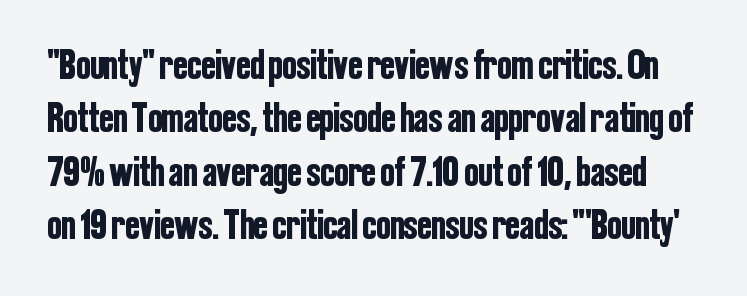
The image shows 42 px condensed sans-serif type, upright; set normal line spacing (1.27x), normal letter spacing, not underlined; low stroke contrast and a medium x-height.
